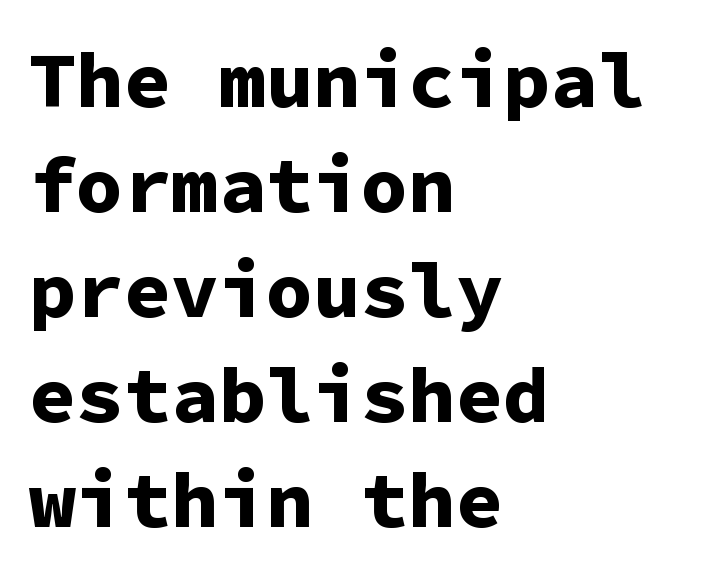
The image shows 79 px bold sans-serif type, upright, monospaced; set left-aligned, normal line spacing (1.33x), normal letter spacing, not underlined; low stroke contrast and a medium x-height.
